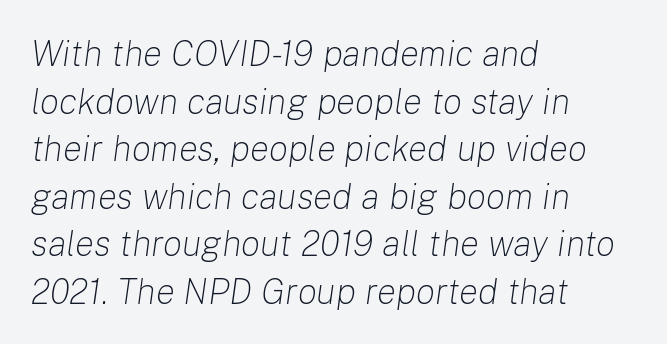
Q: Is the text bold? A: No.
Q: Is the text italic (slanted)? A: Yes, it leans right by about 8 degrees.
Q: Is the text underlined? A: No.
Q: How is the paragraph aligned? A: Left-aligned.
Q: Is the spacing between letters normal or unusually wide? A: Normal.
Q: Is the spacing between lines tight, normal or loose? A: Normal.
Q: Width (condensed, normal, or wide)? A: Normal.
Q: Stroke contrast? A: Low.
Q: x-height? A: Medium.
Q: Monospaced? A: No.
